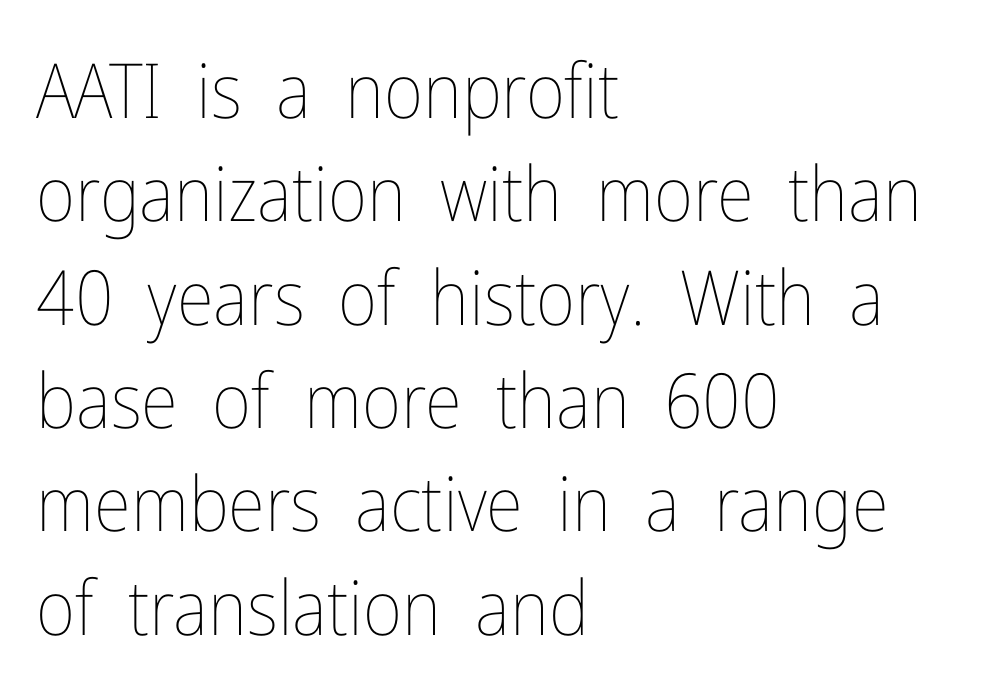
The image shows 76 px thin, condensed type, upright; set left-aligned, normal line spacing (1.36x), normal letter spacing, not underlined; low stroke contrast and a medium x-height.
